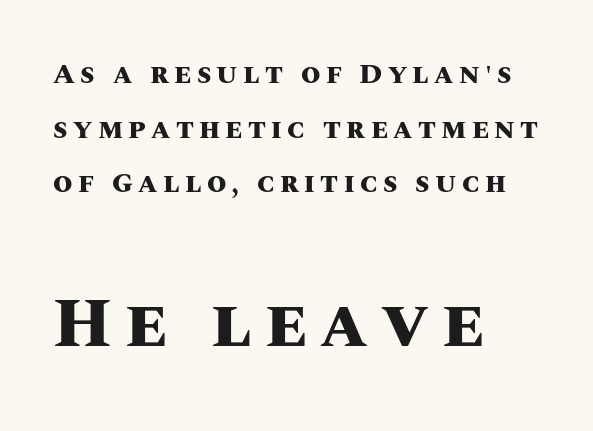
Q: Is the text bold? A: Yes.
Q: Is the text italic (slanted)? A: No, it is upright.
Q: Is the text underlined? A: No.
Q: How is the paragraph aligned? A: Left-aligned.
Q: Is the spacing between lines tight, normal or loose? A: Loose.
Q: Which block of text is set in a larger size, the first (top) or the second (bottom)? A: The second (bottom) one.
Q: Width (condensed, normal, or wide)? A: Normal.
Q: Stroke contrast? A: Medium.
Q: x-height? A: Large.
Q: Monospaced? A: No.
